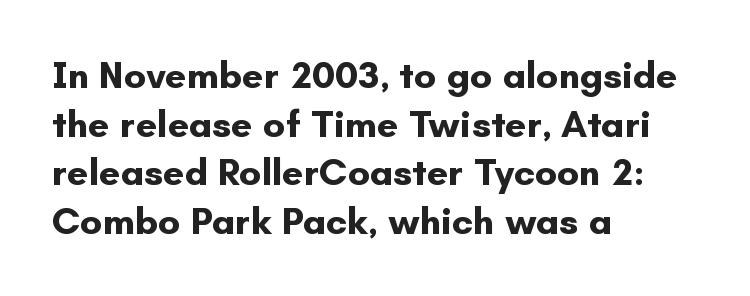
{"serif": "no", "italic": "no", "bold": "yes", "weight": "bold", "width": "normal", "stroke_contrast": "low", "x_height": "small", "monospaced": "no", "underline": "no", "align": "left", "line_spacing": "normal", "line_spacing_ratio": 1.28, "letter_spacing": "normal", "letter_spacing_em": 0.0, "glyph_px": 38}
